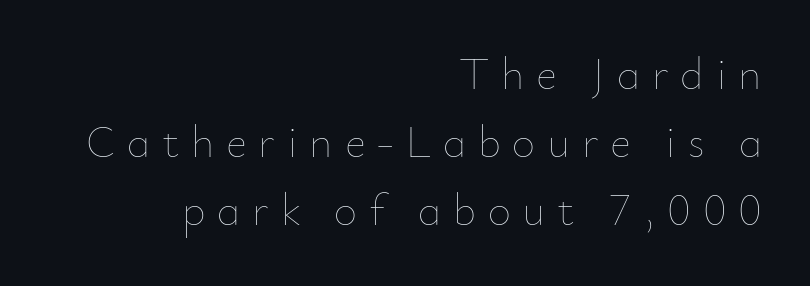
{"italic": "no", "bold": "no", "weight": "thin", "width": "normal", "stroke_contrast": "low", "x_height": "small", "monospaced": "no", "underline": "no", "align": "right", "line_spacing": "normal", "line_spacing_ratio": 1.51, "letter_spacing": "wide", "letter_spacing_em": 0.26, "glyph_px": 45}
